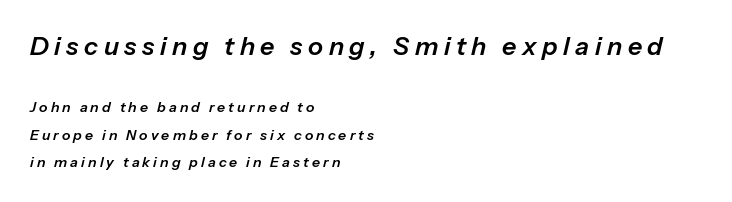
The image shows 25 px text type, italic (leaning right); set left-aligned, loose line spacing (1.94x), unusually wide letter spacing (+0.22 em), not underlined; the first (top) block is 1.79x larger.
